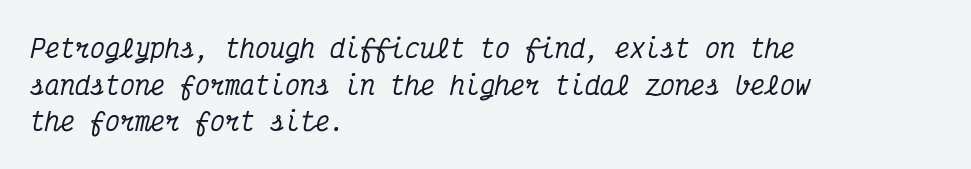
The whole block is typeset with a tilt. Does extra space separate the letters? No, they use regular spacing. Visually the block forms a straight wall on the left and a jagged coastline on the right. How would I describe the line gaps? Plain and ordinary.
